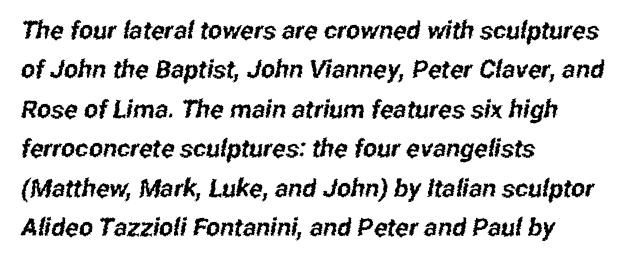
Q: Is the text underlined? A: No.
Q: How is the paragraph aligned? A: Left-aligned.
Q: Is the spacing between letters normal or unusually wide? A: Normal.
Q: Is the spacing between lines tight, normal or loose? A: Normal.
